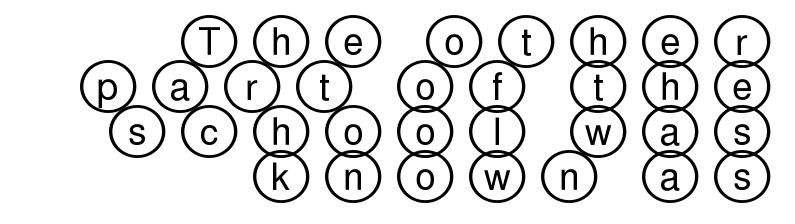
{"italic": "no", "width": "wide", "x_height": "large", "underline": "no", "align": "right", "line_spacing_ratio": 1.22, "letter_spacing": "wide", "letter_spacing_em": 0.4, "glyph_px": 37}
